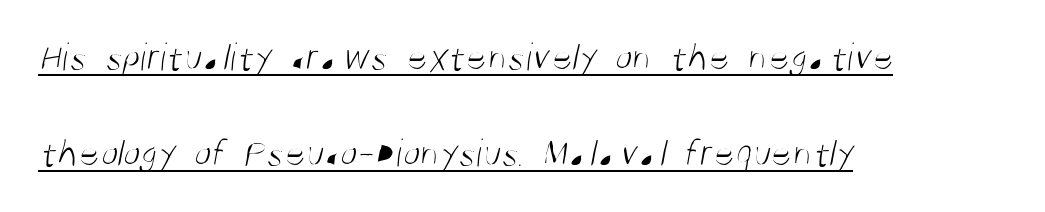
{"serif": "no", "bold": "no", "weight": "light", "width": "condensed", "stroke_contrast": "medium", "x_height": "large", "monospaced": "no", "underline": "yes", "align": "left", "line_spacing": "loose", "line_spacing_ratio": 2.4, "letter_spacing": "normal", "letter_spacing_em": 0.0, "glyph_px": 40}
